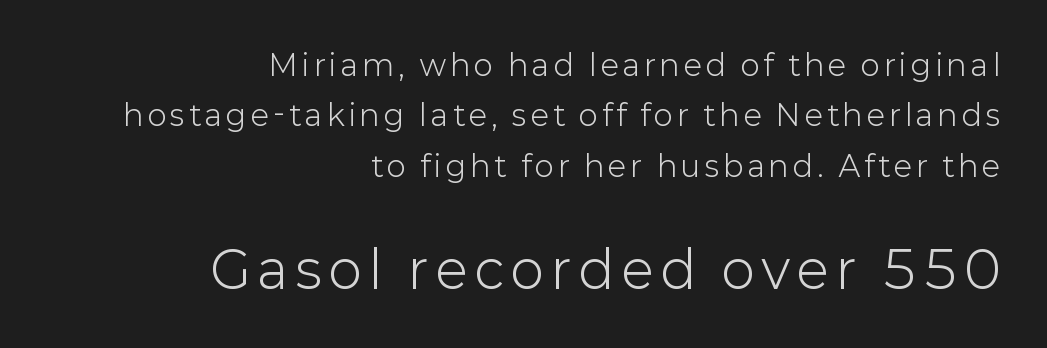
{"serif": "no", "italic": "no", "bold": "no", "weight": "light", "width": "normal", "stroke_contrast": "low", "x_height": "medium", "monospaced": "no", "underline": "no", "align": "right", "line_spacing_ratio": 1.74, "larger_block": "second", "size_ratio": 1.76, "glyph_px": 51}
